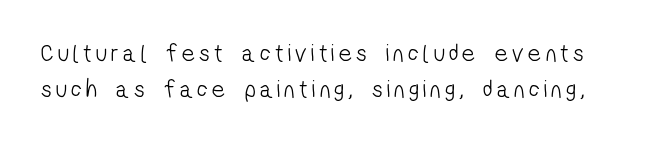
{"bold": "no", "underline": "no", "line_spacing": "normal", "line_spacing_ratio": 1.44, "glyph_px": 25}
